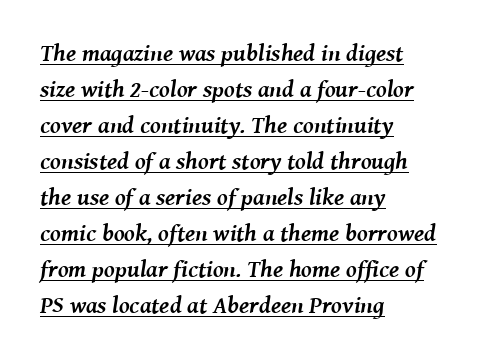
The image shows 24 px bold type, italic (leaning right); set left-aligned, normal line spacing (1.5x), normal letter spacing, underlined.
